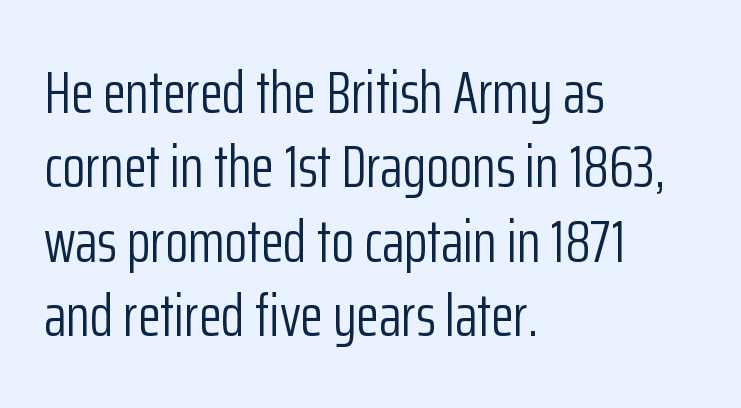
Q: Is the text bold? A: No.
Q: Is the text italic (slanted)? A: No, it is upright.
Q: Is the typeface a serif or a sans-serif typeface? A: Sans-serif.
Q: Is the text underlined? A: No.
Q: How is the paragraph aligned? A: Left-aligned.
Q: Is the spacing between letters normal or unusually wide? A: Normal.
Q: Width (condensed, normal, or wide)? A: Condensed.
Q: Stroke contrast? A: Low.
Q: x-height? A: Medium.
Q: Monospaced? A: No.
